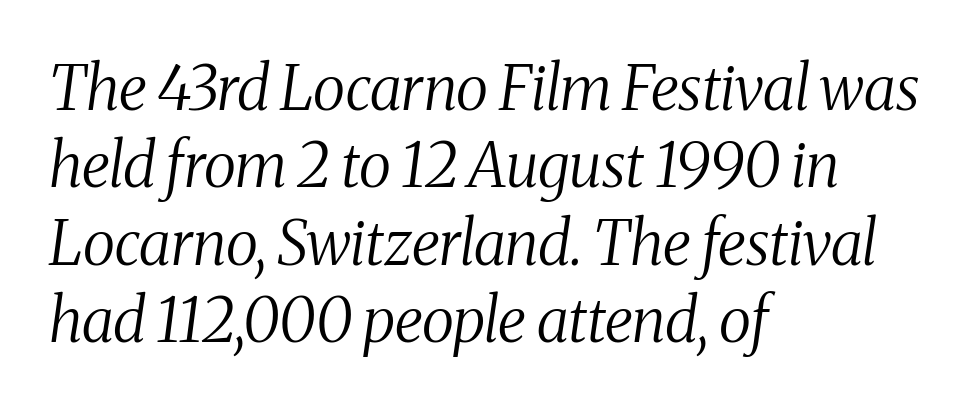
Weight: in the light-to-regular range. The line-height multiplier appears to be the usual default. The area under the type is left untouched. The rendering uses natural spacing where letterforms have individual widths. In CSS terms this would be text-align: left. Are there feet on the stems? There are — it's a serif.
